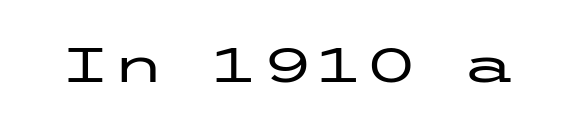
Lines of text with bare space underneath. This sample uses plain, unmodified letter spacing. Typographically, this falls in the sans-serif category. This sample uses an upright cut, with every glyph sitting square on the baseline.
